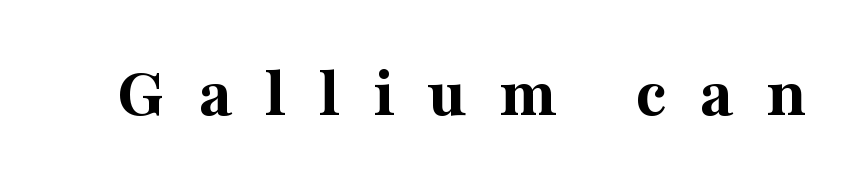
The image shows 71 px bold serif type, upright; set unusually wide letter spacing (+0.46 em), not underlined; medium stroke contrast and a medium x-height.
